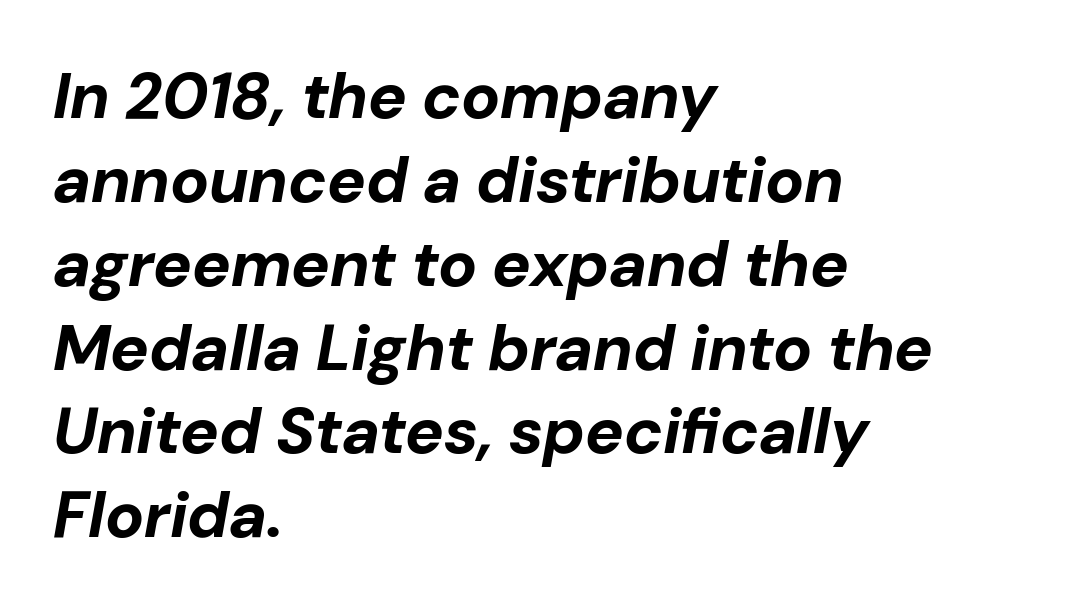
The image shows 65 px bold type, italic (leaning right); set left-aligned, normal line spacing (1.29x), normal letter spacing, not underlined; low stroke contrast and a medium x-height.
